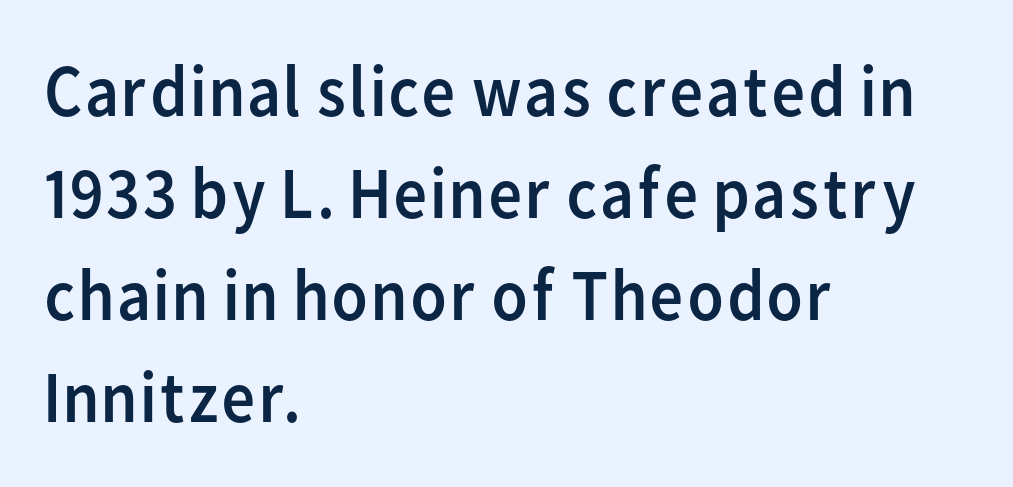
The rendering keeps characters at their native spacing. Proportional: the letters do not fall into vertical columns. These lines stack with their left ends in a neat column. This block has exactly the height ordinary leading produces. Beneath every word, the page is bare.
